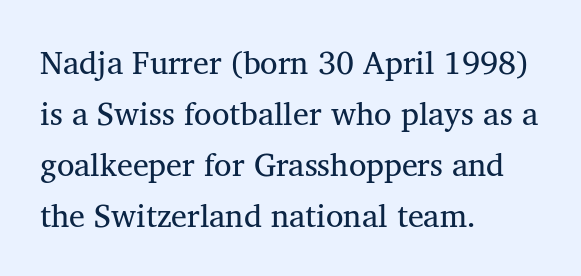
Q: Is the text bold? A: No.
Q: Is the text italic (slanted)? A: No, it is upright.
Q: Is the typeface a serif or a sans-serif typeface? A: Serif.
Q: Is the text underlined? A: No.
Q: How is the paragraph aligned? A: Left-aligned.
Q: Is the spacing between letters normal or unusually wide? A: Normal.
Q: Is the spacing between lines tight, normal or loose? A: Normal.
Q: Width (condensed, normal, or wide)? A: Normal.
Q: Stroke contrast? A: Medium.
Q: x-height? A: Medium.
Q: Monospaced? A: No.
